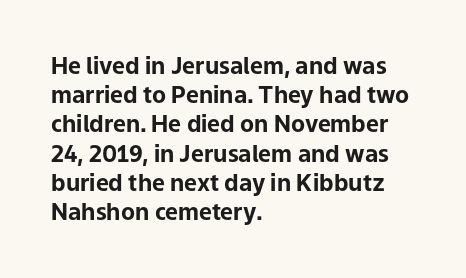
The image shows 23 px bold type, upright; set left-aligned, normal line spacing (1.27x), normal letter spacing, not underlined.
